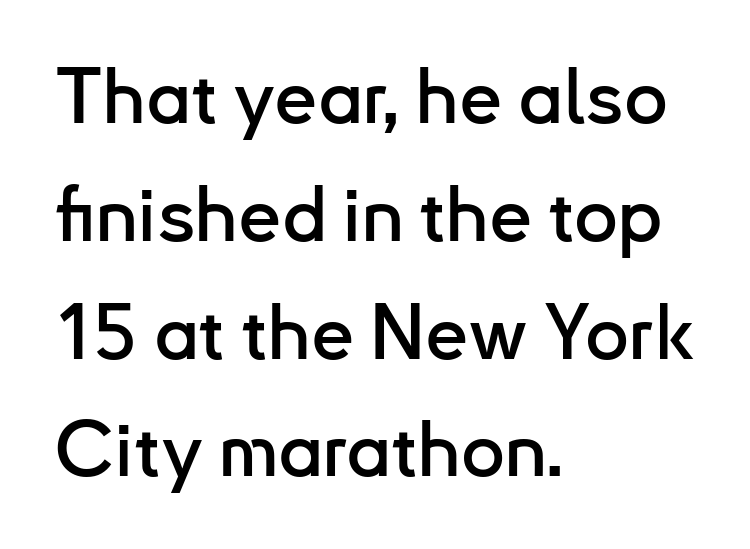
The image shows 77 px sans-serif type, upright; set left-aligned, normal line spacing (1.53x), normal letter spacing, not underlined; low stroke contrast and a small x-height.
